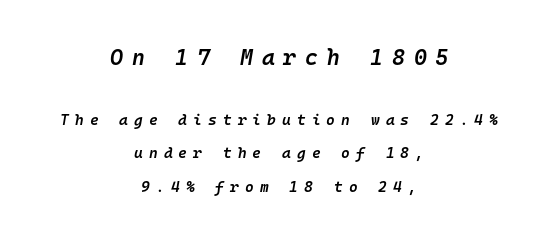
Q: Is the text bold? A: Semi-bold.
Q: Is the text italic (slanted)? A: Yes, it leans right by about 10 degrees.
Q: Is the text underlined? A: No.
Q: How is the paragraph aligned? A: Centered.
Q: Is the spacing between letters normal or unusually wide? A: Unusually wide.
Q: Is the spacing between lines tight, normal or loose? A: Loose.
Q: Which block of text is set in a larger size, the first (top) or the second (bottom)? A: The first (top) one.
